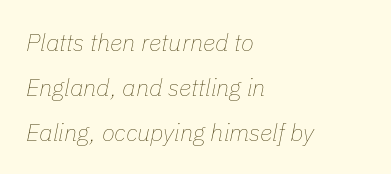
The image shows 24 px text type, italic (leaning right); set left-aligned, line spacing 1.87x, normal letter spacing, not underlined.
